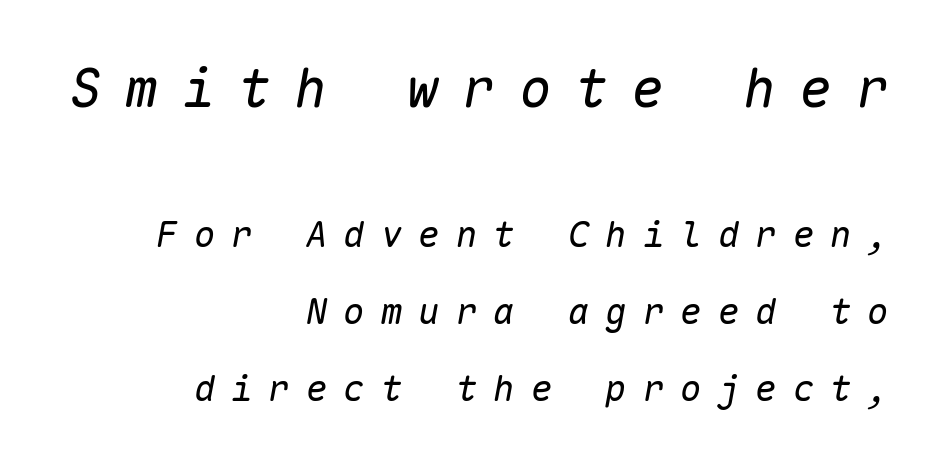
{"italic": "yes", "lean": "right", "slant_degrees": 10, "bold": "no", "weight": "regular", "width": "normal", "stroke_contrast": "low", "x_height": "medium", "monospaced": "yes", "underline": "no", "align": "right", "line_spacing": "loose", "line_spacing_ratio": 2.14, "letter_spacing": "wide", "letter_spacing_em": 0.44, "larger_block": "first", "size_ratio": 1.5, "glyph_px": 54}
